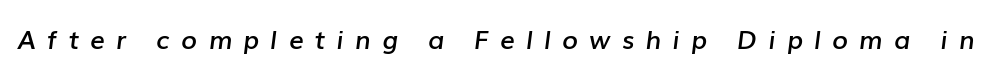
The strip under each line holds only bare page. Does extra space separate the letters? Yes, quite a lot of it. Slant detected: the letters are inclined. Caption: semibold face, moderately heavy strokes.
